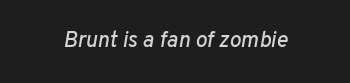
{"italic": "yes", "lean": "right", "slant_degrees": 10, "underline": "no", "letter_spacing": "normal", "letter_spacing_em": 0.0, "glyph_px": 22}
